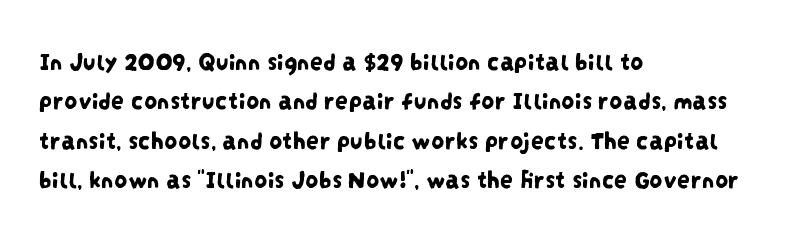
The image shows 26 px text type; set left-aligned, normal line spacing (1.51x), normal letter spacing, not underlined.
